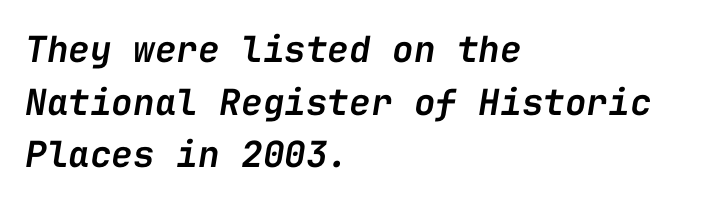
Q: Is the text bold? A: Semi-bold.
Q: Is the text italic (slanted)? A: Yes, it leans right by about 9 degrees.
Q: Is the text underlined? A: No.
Q: How is the paragraph aligned? A: Left-aligned.
Q: Is the spacing between letters normal or unusually wide? A: Normal.
Q: Is the spacing between lines tight, normal or loose? A: Normal.
Q: Width (condensed, normal, or wide)? A: Normal.
Q: Stroke contrast? A: Low.
Q: x-height? A: Medium.
Q: Monospaced? A: Yes.
